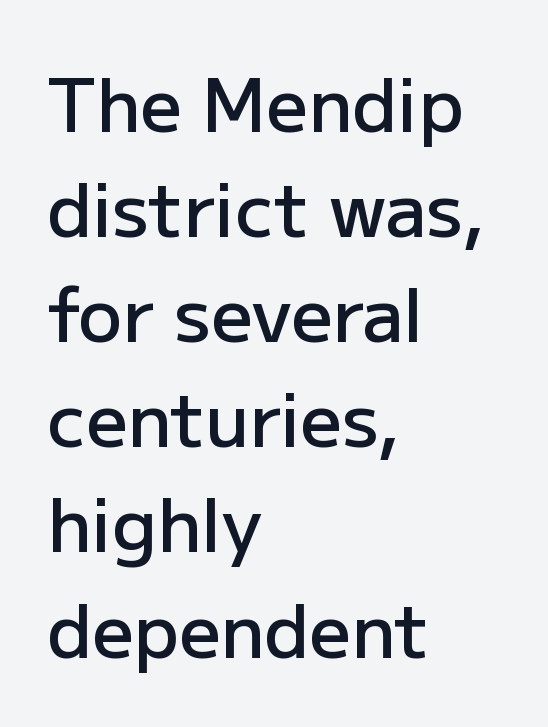
{"serif": "no", "italic": "no", "bold": "semi", "weight": "semibold", "width": "normal", "stroke_contrast": "low", "x_height": "medium", "monospaced": "no", "underline": "no", "align": "left", "line_spacing": "normal", "line_spacing_ratio": 1.44, "letter_spacing": "normal", "letter_spacing_em": 0.0, "glyph_px": 73}
